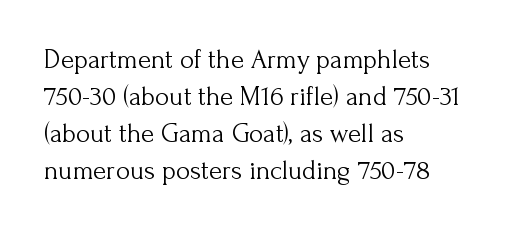
Reading down the block, your eye returns to a fixed left position each line. Tall strokes in this sample are plumb rather than angled. The rendering uses a moderate line-height, typical for paragraphs. This is not heavy type; no bold has been used. Any mark beneath the type? The region is blank. Each word holds together tightly as a unit, with standard inter-letter gaps.
